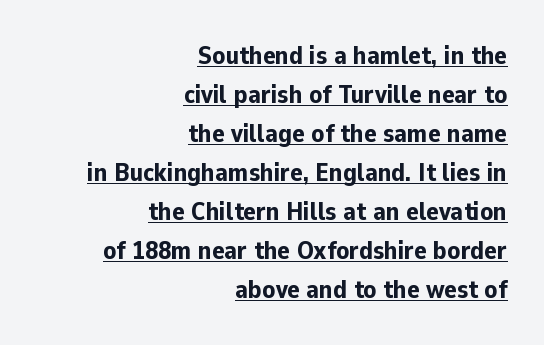
{"italic": "no", "bold": "yes", "underline": "yes", "align": "right", "line_spacing": "normal", "line_spacing_ratio": 1.5, "letter_spacing": "normal", "letter_spacing_em": 0.0, "glyph_px": 26}
